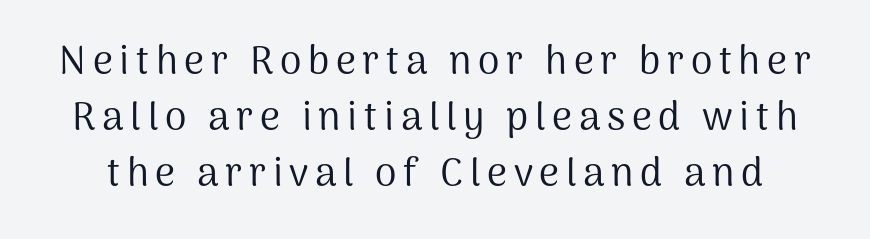
Q: Is the text bold? A: No.
Q: Is the text italic (slanted)? A: No, it is upright.
Q: Is the typeface a serif or a sans-serif typeface? A: Sans-serif.
Q: Is the text underlined? A: No.
Q: Is the spacing between lines tight, normal or loose? A: Normal.
Q: Width (condensed, normal, or wide)? A: Normal.
Q: Stroke contrast? A: Medium.
Q: x-height? A: Medium.
Q: Monospaced? A: No.
